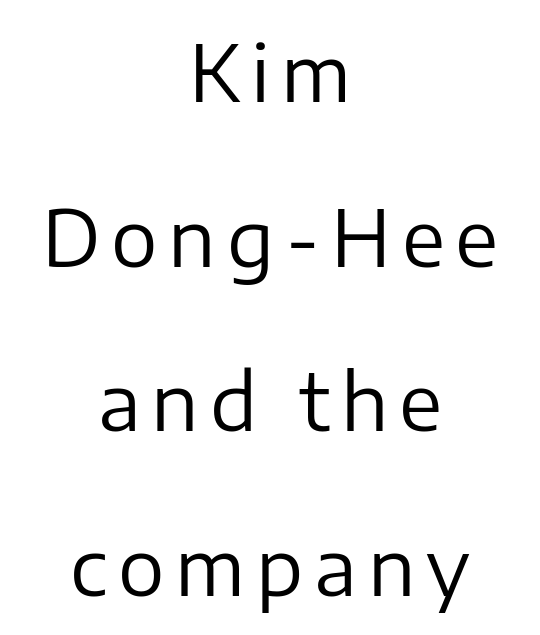
{"serif": "no", "italic": "no", "bold": "no", "weight": "regular", "width": "normal", "stroke_contrast": "low", "x_height": "medium", "monospaced": "no", "underline": "no", "align": "center", "line_spacing": "loose", "line_spacing_ratio": 2.11, "glyph_px": 78}
